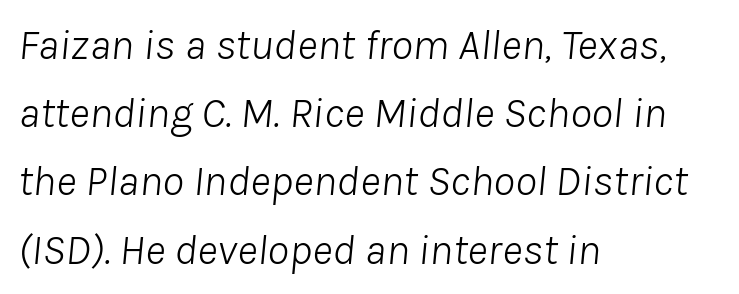
A typesetter would mark this as italic. Weight: in the light-to-regular range. Each word holds together tightly as a unit, with standard inter-letter gaps. Where is the straight margin? On the left.
